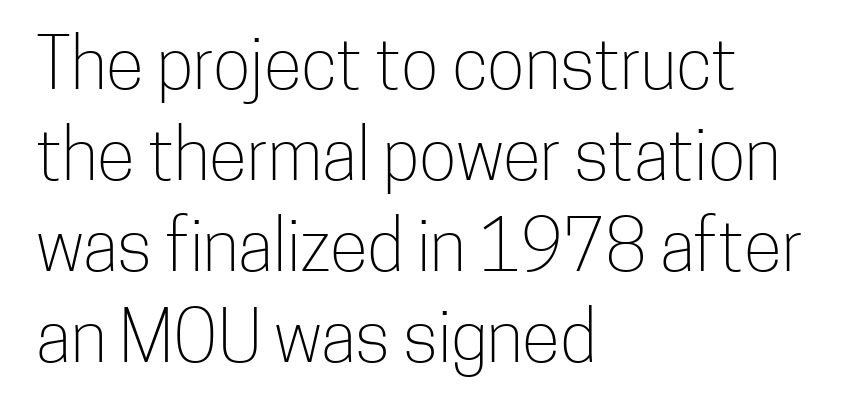
The zone under the glyphs is completely vacant. The type is set solid horizontally, with unmodified tracking. Stems and bowls with no extra thickness — not bold. Teacher's note: observe the even left margin — that is flush-left alignment. Does the lettering tilt? It doesn't — this is upright. Think of a printed novel: that variable character pitch is what you see here.
